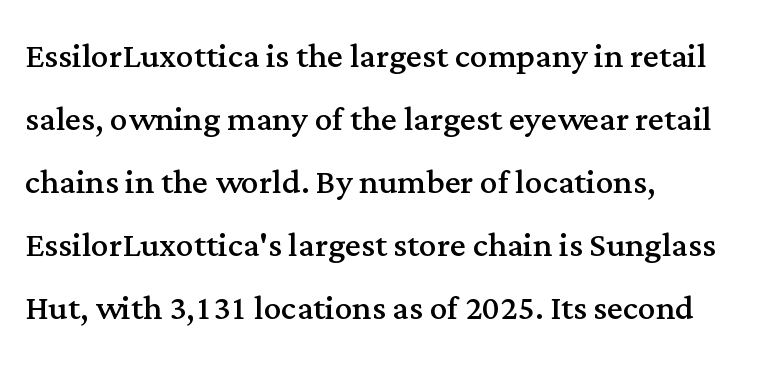
{"serif": "yes", "italic": "no", "bold": "no", "weight": "regular", "width": "normal", "stroke_contrast": "medium", "x_height": "medium", "monospaced": "no", "underline": "no", "align": "left", "line_spacing": "normal", "line_spacing_ratio": 1.43, "letter_spacing": "normal", "letter_spacing_em": 0.0, "glyph_px": 44}
